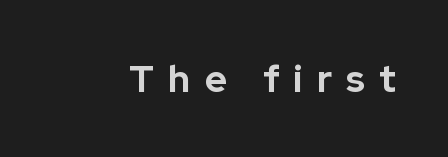
The letters are spread apart with noticeably loose tracking. The axis of the letterforms is exactly vertical. Rule under the text: the space is simply empty. What weight is shown? A full bold with thick strokes. The type family on display is of the sans-serif kind. Think of a printed novel: that variable character pitch is what you see here.
